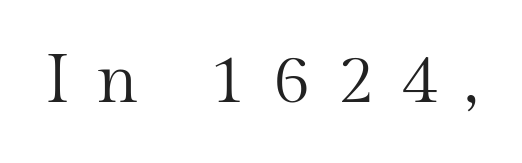
This rendering features lettering with no underline. Little horizontal feet cap the strokes, marking this as serif type. In terms of posture, this sample is upright. You could not count columns in this text — the font is proportionally spaced. Weight: not bold — regular or lighter. Caption: expanded tracking, letters set apart.
